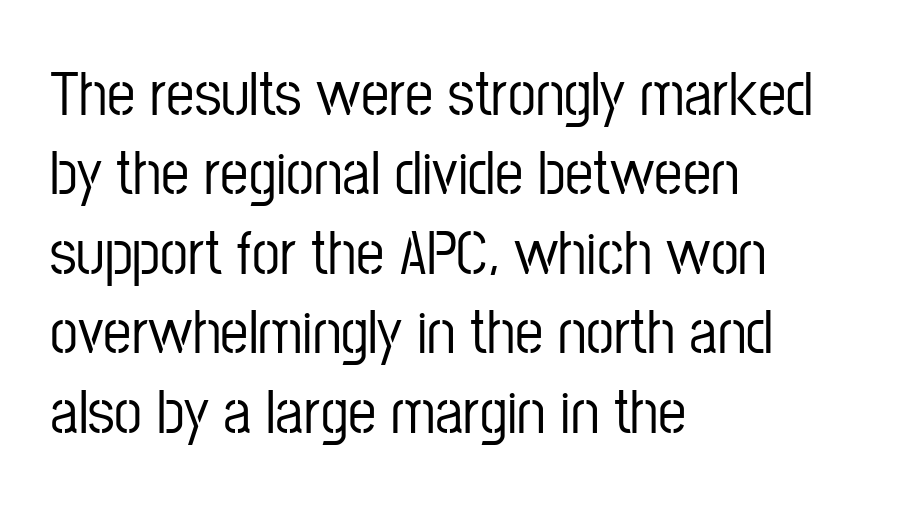
The image shows 63 px condensed sans-serif type, upright; set left-aligned, normal line spacing (1.26x), normal letter spacing, not underlined; low stroke contrast and a medium x-height.
